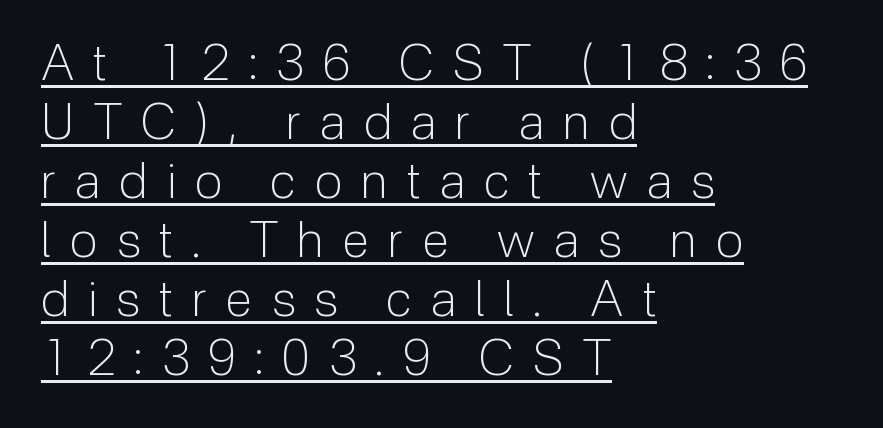
The image shows 50 px light sans-serif type, upright; set left-aligned, line spacing 1.18x, unusually wide letter spacing (+0.38 em), underlined; low stroke contrast and a medium x-height.
